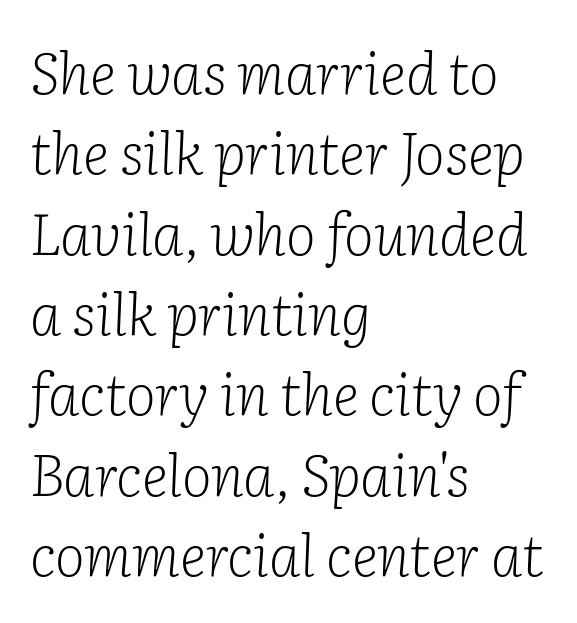
The image shows 57 px light serif type, italic (leaning right); set left-aligned, normal line spacing (1.41x), normal letter spacing, not underlined; low stroke contrast and a medium x-height.
